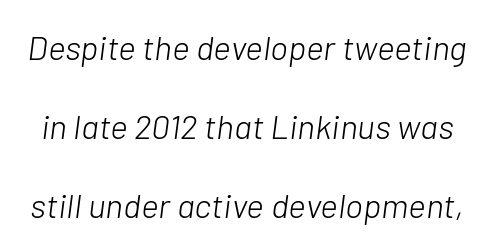
Q: Is the text bold? A: No.
Q: Is the text italic (slanted)? A: Yes, it leans right by about 7 degrees.
Q: Is the text underlined? A: No.
Q: Is the spacing between letters normal or unusually wide? A: Normal.
Q: Is the spacing between lines tight, normal or loose? A: Loose.
Q: Width (condensed, normal, or wide)? A: Normal.
Q: Stroke contrast? A: Low.
Q: x-height? A: Medium.
Q: Monospaced? A: No.
